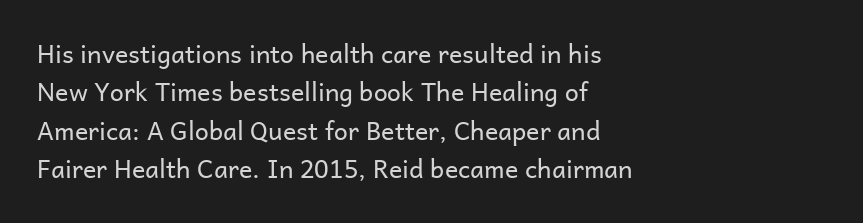
The image shows 25 px text type, upright; set left-aligned, normal line spacing (1.54x), normal letter spacing, not underlined.
